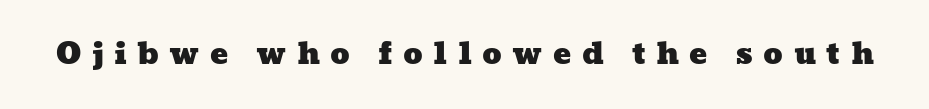
The image shows 30 px wide type; set unusually wide letter spacing (+0.34 em), not underlined; low stroke contrast and a medium x-height.
